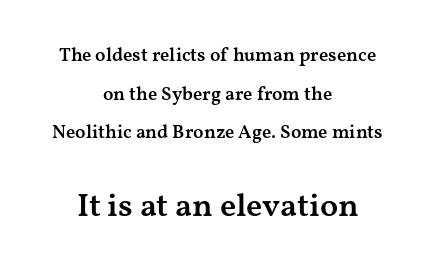
{"serif": "yes", "italic": "no", "bold": "semi", "weight": "semibold", "width": "wide", "stroke_contrast": "medium", "x_height": "medium", "monospaced": "no", "underline": "no", "align": "center", "line_spacing": "loose", "line_spacing_ratio": 2.03, "letter_spacing": "normal", "letter_spacing_em": 0.0, "larger_block": "second", "size_ratio": 1.74, "glyph_px": 33}
